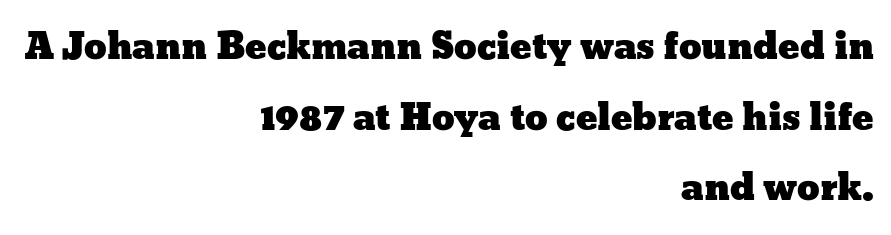
The image shows 36 px wide type, upright; set right-aligned, loose line spacing (1.96x), normal letter spacing, not underlined; low stroke contrast and a medium x-height.
